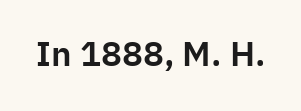
The image shows 35 px sans-serif type, upright; set normal letter spacing, not underlined; low stroke contrast and a medium x-height.
